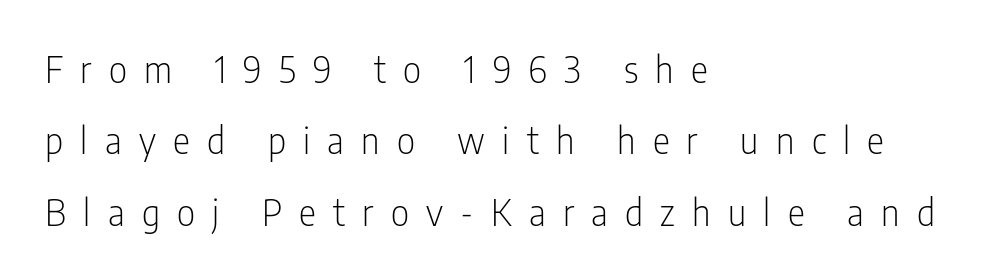
Q: Is the text bold? A: No.
Q: Is the text italic (slanted)? A: No, it is upright.
Q: Is the typeface a serif or a sans-serif typeface? A: Sans-serif.
Q: Is the text underlined? A: No.
Q: How is the paragraph aligned? A: Left-aligned.
Q: Is the spacing between letters normal or unusually wide? A: Unusually wide.
Q: Is the spacing between lines tight, normal or loose? A: Loose.
Q: Width (condensed, normal, or wide)? A: Condensed.
Q: Stroke contrast? A: Low.
Q: x-height? A: Medium.
Q: Monospaced? A: No.
